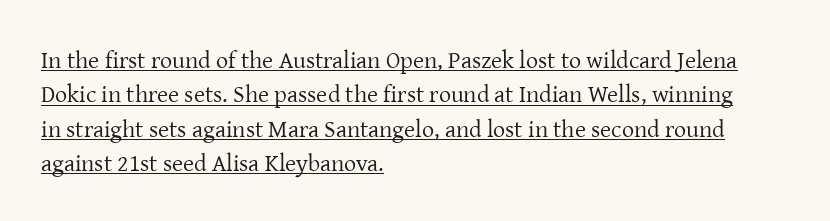
Ordinary non-slanted type is in use. The face used here appears with an underline applied. Here the glyphs are tracked normally, forming tight word shapes. The passage shown stacks its lines at a standard gap. Counters stay open thanks to moderate or lighter strokes. Line starts are locked; line ends wander.
